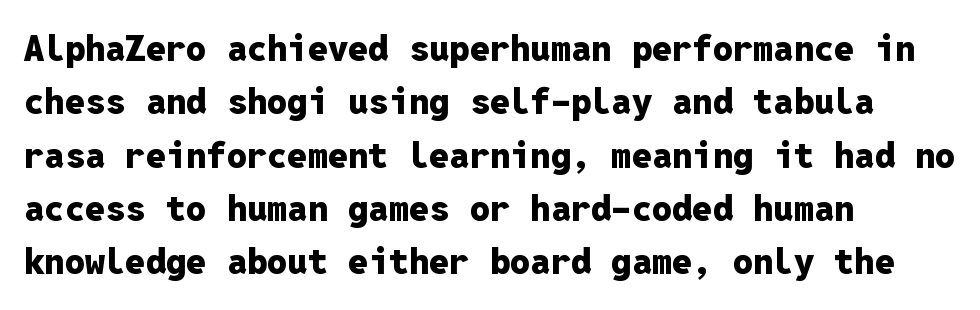
The rendering keeps characters at their native spacing. You can tell it's not italic because the verticals are truly vertical. Every character here occupies the same horizontal width, giving the sample a typewriter-like rhythm. The glyphs in this specimen are sans serif. Vertical spacing — default.
